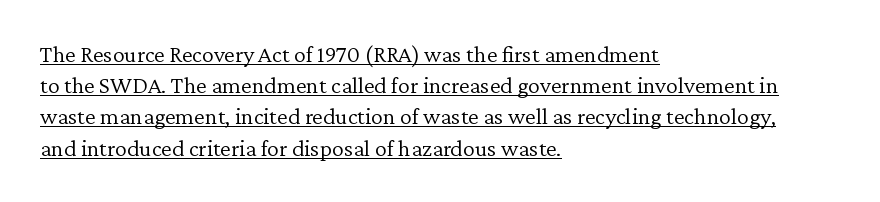
{"italic": "no", "bold": "no", "underline": "yes", "align": "left", "line_spacing": "normal", "line_spacing_ratio": 1.3, "letter_spacing": "normal", "letter_spacing_em": 0.0, "glyph_px": 24}
